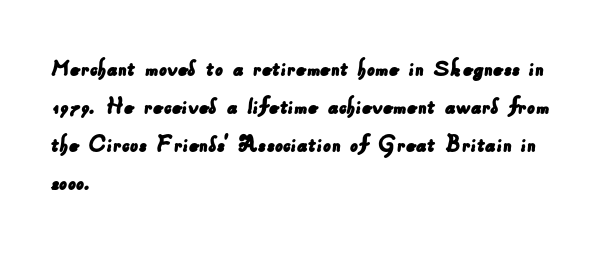
The image shows 25 px text type; set left-aligned, normal line spacing (1.52x), normal letter spacing, not underlined.
